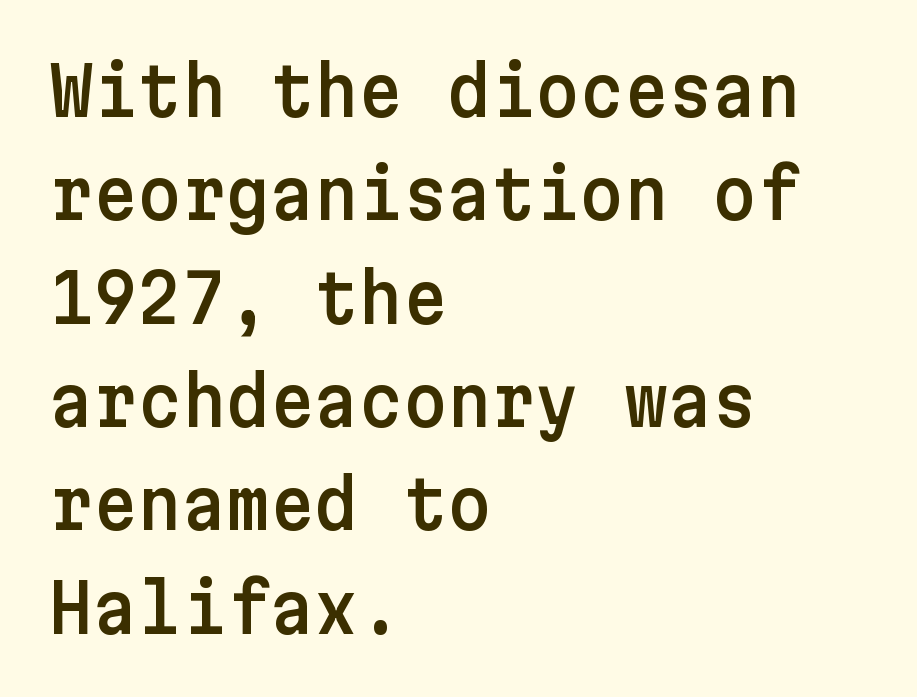
Q: Is the text italic (slanted)? A: No, it is upright.
Q: Is the typeface a serif or a sans-serif typeface? A: Sans-serif.
Q: Is the text underlined? A: No.
Q: How is the paragraph aligned? A: Left-aligned.
Q: Is the spacing between letters normal or unusually wide? A: Normal.
Q: Is the spacing between lines tight, normal or loose? A: Normal.
Q: Width (condensed, normal, or wide)? A: Normal.
Q: Stroke contrast? A: Low.
Q: x-height? A: Medium.
